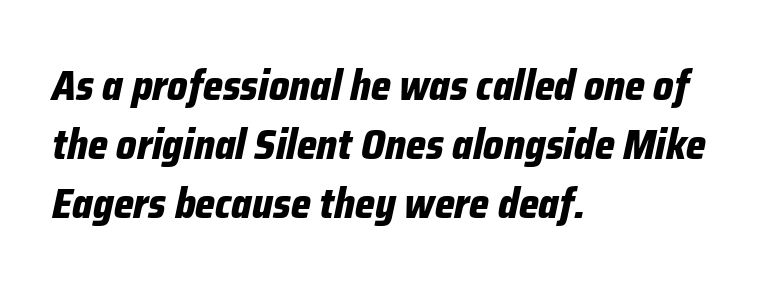
The image shows 42 px bold, condensed type, italic (leaning right); set left-aligned, normal line spacing (1.41x), normal letter spacing, not underlined; low stroke contrast and a medium x-height.
